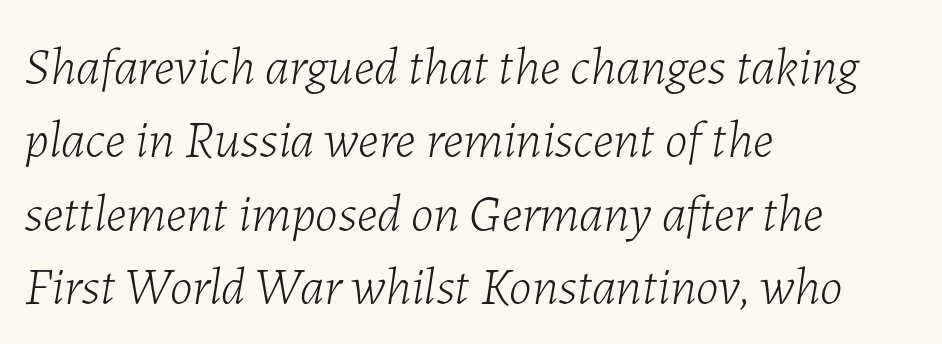
{"italic": "yes", "lean": "right", "slant_degrees": 7, "bold": "no", "weight": "light", "width": "normal", "stroke_contrast": "low", "x_height": "medium", "monospaced": "no", "underline": "no", "align": "left", "line_spacing": "normal", "line_spacing_ratio": 1.41, "letter_spacing": "normal", "letter_spacing_em": 0.0, "glyph_px": 52}
